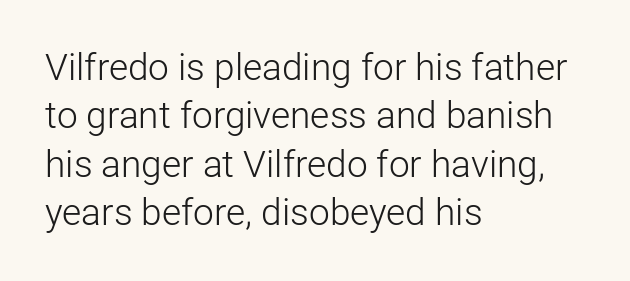
The image shows 37 px light sans-serif type, upright; set left-aligned, normal line spacing (1.31x), normal letter spacing, not underlined; low stroke contrast and a medium x-height.
